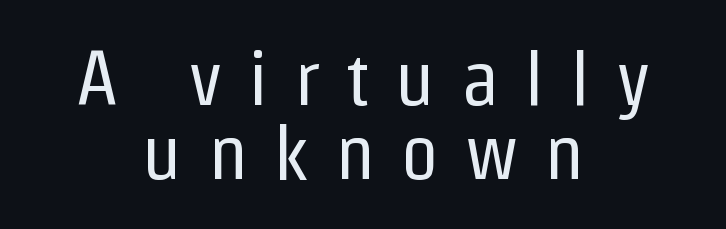
{"serif": "no", "italic": "no", "bold": "no", "weight": "regular", "width": "condensed", "stroke_contrast": "low", "x_height": "medium", "monospaced": "no", "underline": "no", "align": "center", "line_spacing": "tight", "line_spacing_ratio": 0.96, "letter_spacing": "wide", "letter_spacing_em": 0.33, "glyph_px": 77}
